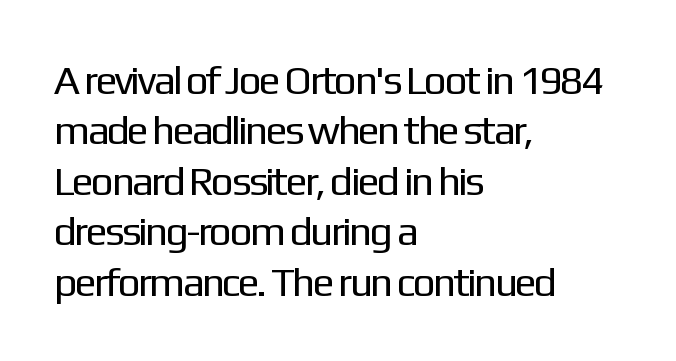
{"serif": "no", "italic": "no", "bold": "no", "weight": "regular", "width": "normal", "stroke_contrast": "low", "x_height": "medium", "monospaced": "no", "underline": "no", "align": "left", "line_spacing_ratio": 1.23, "letter_spacing": "normal", "letter_spacing_em": 0.0, "glyph_px": 41}
